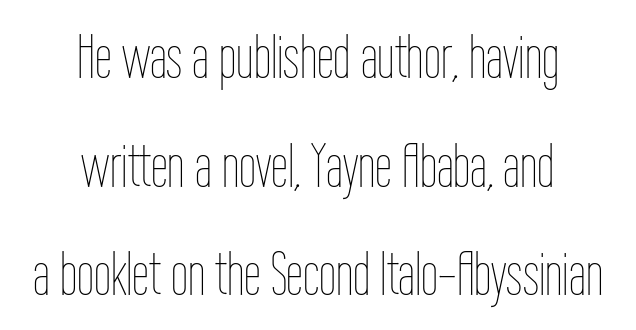
{"italic": "no", "bold": "no", "weight": "thin", "width": "condensed", "stroke_contrast": "low", "x_height": "medium", "monospaced": "no", "underline": "no", "align": "center", "line_spacing_ratio": 1.78, "letter_spacing": "normal", "letter_spacing_em": 0.0, "glyph_px": 61}
